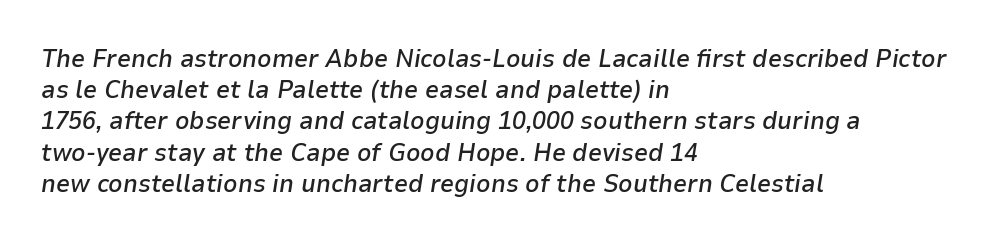
Q: Is the text bold? A: Semi-bold.
Q: Is the text italic (slanted)? A: Yes, it leans right by about 9 degrees.
Q: Is the text underlined? A: No.
Q: How is the paragraph aligned? A: Left-aligned.
Q: Is the spacing between letters normal or unusually wide? A: Normal.
Q: Is the spacing between lines tight, normal or loose? A: Normal.
